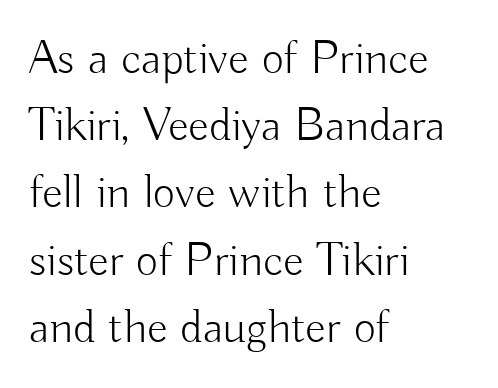
The image shows 48 px light sans-serif type, upright; set left-aligned, normal line spacing (1.4x), normal letter spacing, not underlined; low stroke contrast and a small x-height.
